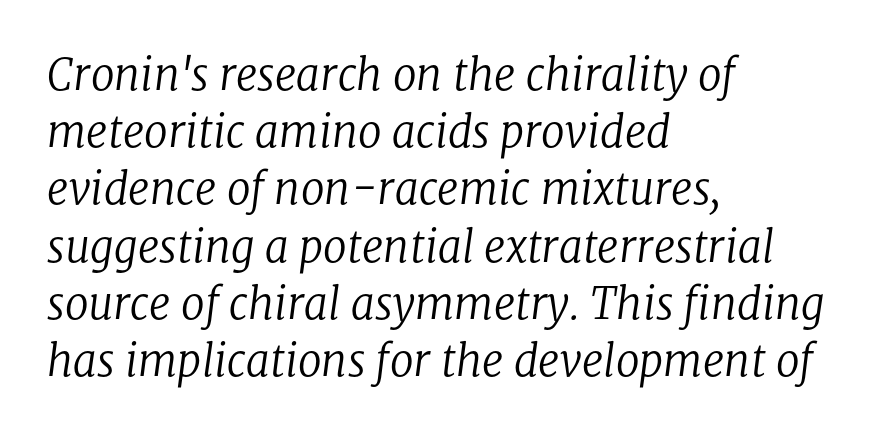
The line-height multiplier appears to be the usual default. Letters have the restrained weight of plain body copy at most. Short and long lines alike share a common starting point at left. Note the varied advance widths — an 'i' is clearly narrower than an 'm'. Anything drawn beneath the words? Only blank space. Type style note: has serifs.
